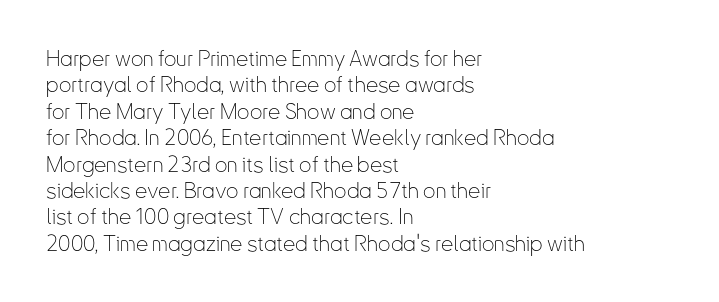
Q: Is the text bold? A: No.
Q: Is the text italic (slanted)? A: No, it is upright.
Q: Is the text underlined? A: No.
Q: How is the paragraph aligned? A: Left-aligned.
Q: Is the spacing between letters normal or unusually wide? A: Normal.
